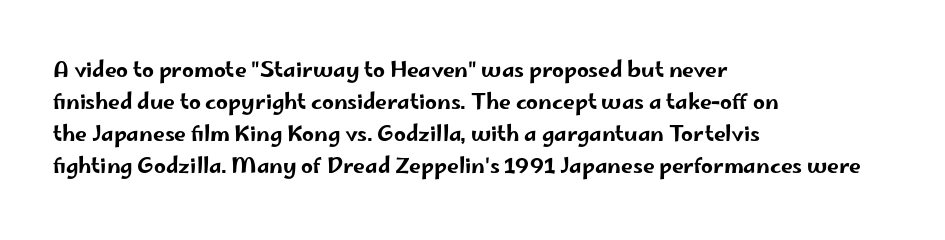
The image shows 21 px text type, upright; set left-aligned, normal line spacing (1.52x), normal letter spacing, not underlined.
